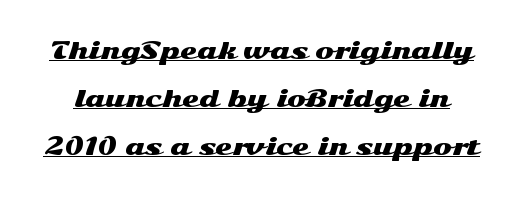
You could fit nearly another row in the gap between these rows. What stands out about the letter spacing? Nothing — it is the standard amount. Does a line run under the words? Yes, clearly.
